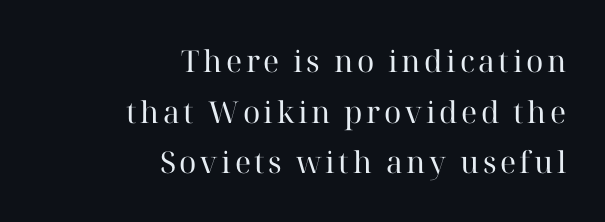
The image shows 30 px regular-weight serif type, upright; set right-aligned, normal line spacing (1.69x), not underlined; high stroke contrast and a medium x-height.
